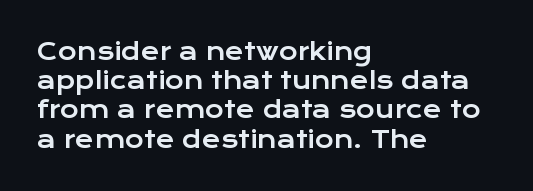
Interline gaps are of average width in this sample. Short note: letters normally spaced. Posture: vertical. The strip under each line holds only bare page. Which margin do the lines hug? The left one — the right edge is uneven.
